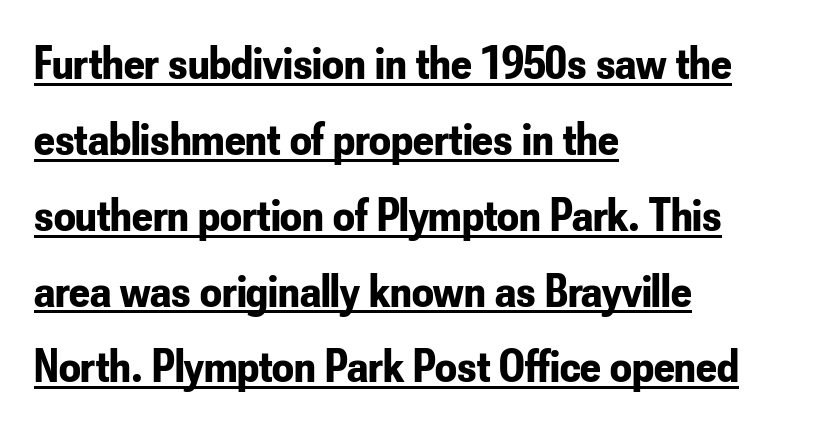
{"serif": "no", "italic": "no", "bold": "yes", "weight": "bold", "width": "condensed", "stroke_contrast": "low", "x_height": "small", "monospaced": "no", "underline": "yes", "align": "left", "line_spacing": "normal", "line_spacing_ratio": 1.58, "letter_spacing": "normal", "letter_spacing_em": 0.0, "glyph_px": 48}
